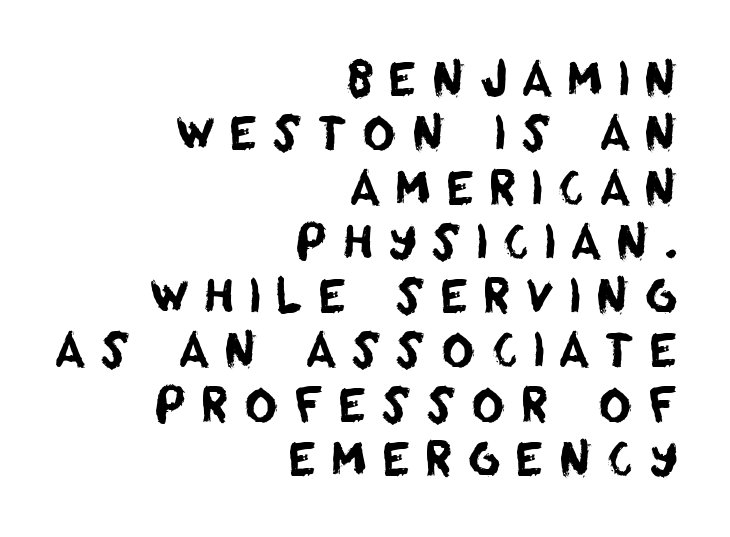
{"serif": "no", "width": "normal", "stroke_contrast": "low", "x_height": "large", "monospaced": "no", "underline": "no", "align": "right", "line_spacing_ratio": 1.18, "letter_spacing": "wide", "letter_spacing_em": 0.31, "glyph_px": 46}
